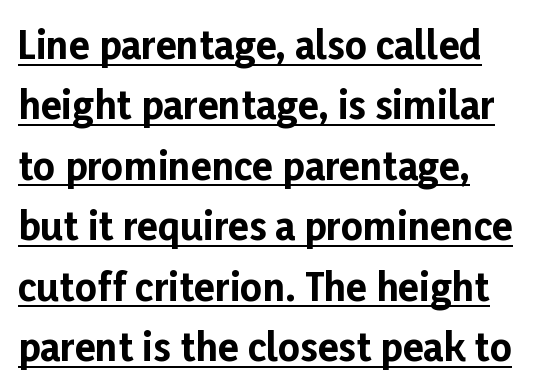
{"serif": "no", "italic": "no", "bold": "yes", "weight": "bold", "width": "normal", "stroke_contrast": "low", "x_height": "medium", "monospaced": "no", "underline": "yes", "align": "left", "line_spacing": "normal", "line_spacing_ratio": 1.59, "letter_spacing": "normal", "letter_spacing_em": 0.0, "glyph_px": 38}
